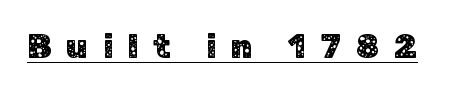
Q: Is the text italic (slanted)? A: No, it is upright.
Q: Is the typeface a serif or a sans-serif typeface? A: Sans-serif.
Q: Is the text underlined? A: Yes.
Q: Is the spacing between letters normal or unusually wide? A: Unusually wide.
Q: Width (condensed, normal, or wide)? A: Normal.
Q: Stroke contrast? A: Low.
Q: x-height? A: Medium.
Q: Monospaced? A: No.
